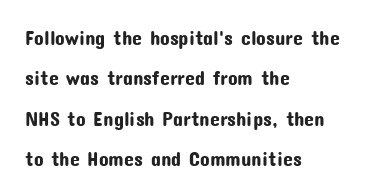
Q: Is the text italic (slanted)? A: No, it is upright.
Q: Is the text underlined? A: No.
Q: How is the paragraph aligned? A: Left-aligned.
Q: Is the spacing between letters normal or unusually wide? A: Normal.
Q: Is the spacing between lines tight, normal or loose? A: Loose.
